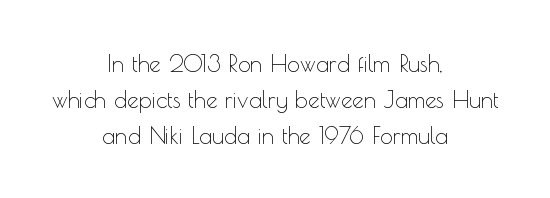
The strokes are not fattened; the text isn't bold. A typesetter would mark this as roman, not italic. The passage is arranged like a title page — every line centered. Does the leading feel generous? No, just average. Decoration check: the copy has no underline. In terms of letterspacing, this is plain default setting.
